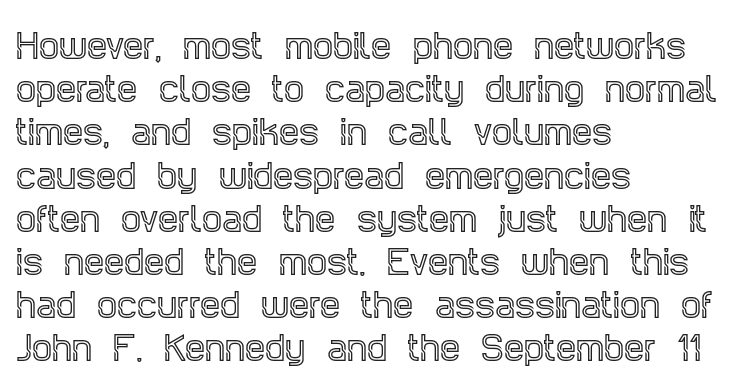
Q: Is the text italic (slanted)? A: No, it is upright.
Q: Is the typeface a serif or a sans-serif typeface? A: Serif.
Q: Is the text underlined? A: No.
Q: How is the paragraph aligned? A: Left-aligned.
Q: Is the spacing between letters normal or unusually wide? A: Normal.
Q: Is the spacing between lines tight, normal or loose? A: Normal.
Q: Width (condensed, normal, or wide)? A: Condensed.
Q: x-height? A: Large.
Q: Monospaced? A: No.
